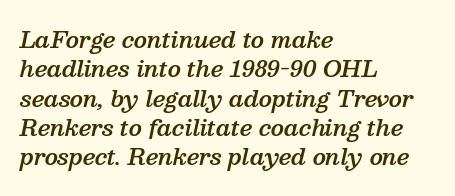
The image shows 22 px text type, italic (leaning right); set left-aligned, normal line spacing (1.33x), normal letter spacing, not underlined.
